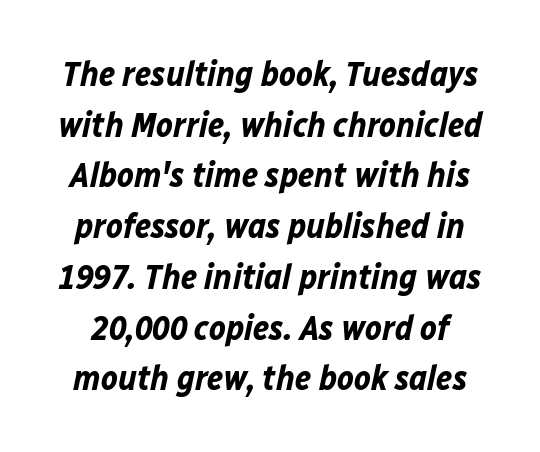
The image shows 35 px bold type, italic (leaning right); set normal line spacing (1.45x), normal letter spacing, not underlined; low stroke contrast and a medium x-height.
